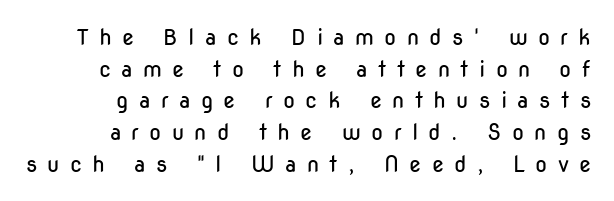
The image shows 22 px text type, upright; set right-aligned, normal line spacing (1.44x), unusually wide letter spacing (+0.47 em), not underlined.
